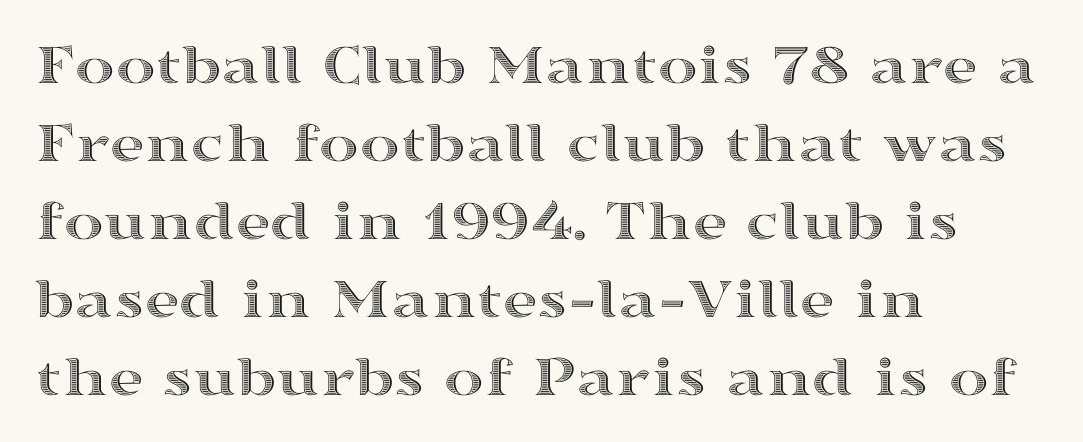
Designer's note — italics off, roman on. Note the varied advance widths — an 'i' is clearly narrower than an 'm'. This rendering uses left alignment, leaving the right contour irregular. Words float on clear page, feet unadorned. Nobody touched the tracking dial on this one.
